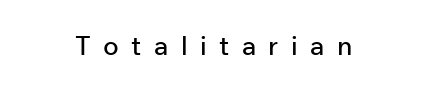
Q: Is the text italic (slanted)? A: No, it is upright.
Q: Is the text underlined? A: No.
Q: How is the paragraph aligned? A: Centered.
Q: Is the spacing between letters normal or unusually wide? A: Unusually wide.
